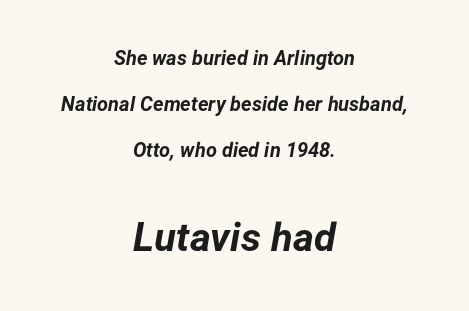
The type is set solid horizontally, with unmodified tracking. These lines carry a lot of weight — the face is fully bold. The specimen reads as italic at a glance. The passage shown is not underscored anywhere. The compositor balanced each line on the midline. The designer dialed line spacing up above the default.
